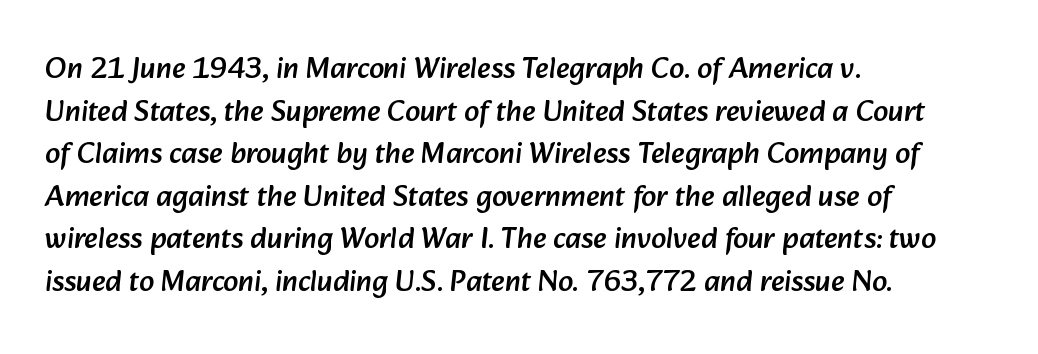
Q: Is the typeface a serif or a sans-serif typeface? A: Sans-serif.
Q: Is the text underlined? A: No.
Q: How is the paragraph aligned? A: Left-aligned.
Q: Is the spacing between letters normal or unusually wide? A: Normal.
Q: Is the spacing between lines tight, normal or loose? A: Normal.
Q: Width (condensed, normal, or wide)? A: Normal.
Q: Stroke contrast? A: Low.
Q: x-height? A: Medium.
Q: Monospaced? A: No.
